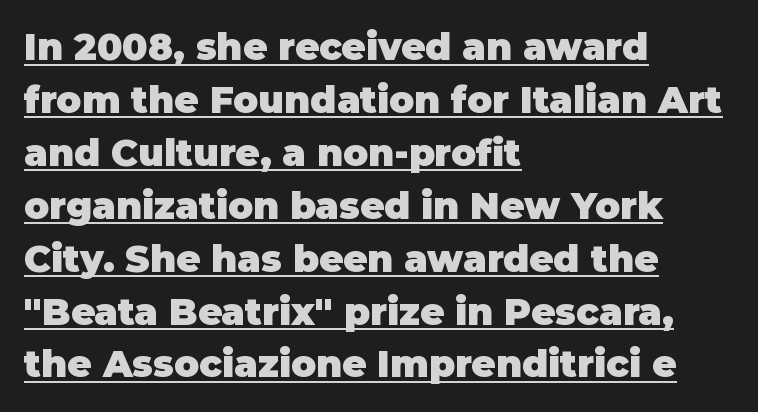
Q: Is the text bold? A: Yes.
Q: Is the text italic (slanted)? A: No, it is upright.
Q: Is the typeface a serif or a sans-serif typeface? A: Sans-serif.
Q: Is the text underlined? A: Yes.
Q: How is the paragraph aligned? A: Left-aligned.
Q: Is the spacing between letters normal or unusually wide? A: Normal.
Q: Is the spacing between lines tight, normal or loose? A: Normal.
Q: Width (condensed, normal, or wide)? A: Normal.
Q: Stroke contrast? A: Low.
Q: x-height? A: Large.
Q: Monospaced? A: No.
